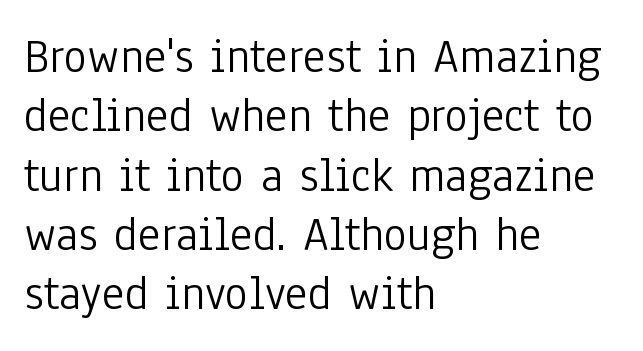
Q: Is the text bold? A: No.
Q: Is the text italic (slanted)? A: No, it is upright.
Q: Is the typeface a serif or a sans-serif typeface? A: Sans-serif.
Q: Is the text underlined? A: No.
Q: How is the paragraph aligned? A: Left-aligned.
Q: Is the spacing between letters normal or unusually wide? A: Normal.
Q: Width (condensed, normal, or wide)? A: Condensed.
Q: Stroke contrast? A: Low.
Q: x-height? A: Medium.
Q: Monospaced? A: No.
